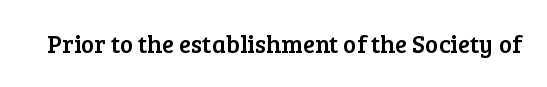
The image shows 25 px text type, upright; set normal letter spacing, not underlined.
